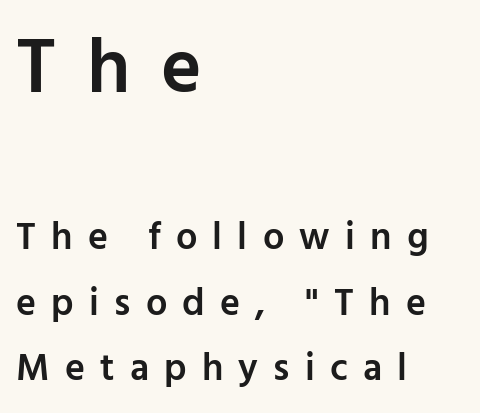
{"serif": "no", "italic": "no", "bold": "semi", "weight": "semibold", "width": "normal", "stroke_contrast": "low", "x_height": "medium", "monospaced": "no", "underline": "no", "align": "left", "line_spacing_ratio": 1.73, "letter_spacing": "wide", "letter_spacing_em": 0.4, "larger_block": "first", "size_ratio": 2.03, "glyph_px": 77}
